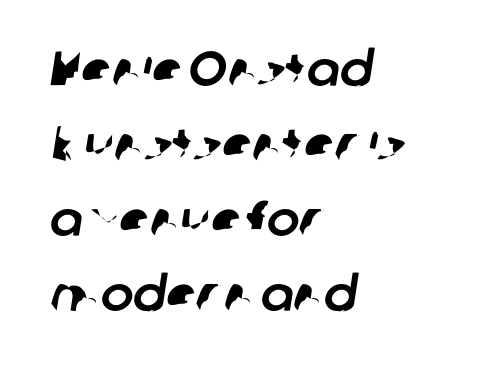
{"serif": "no", "width": "normal", "stroke_contrast": "low", "x_height": "medium", "monospaced": "no", "underline": "no", "align": "left", "line_spacing": "normal", "line_spacing_ratio": 1.53, "letter_spacing": "normal", "letter_spacing_em": 0.0, "glyph_px": 49}
